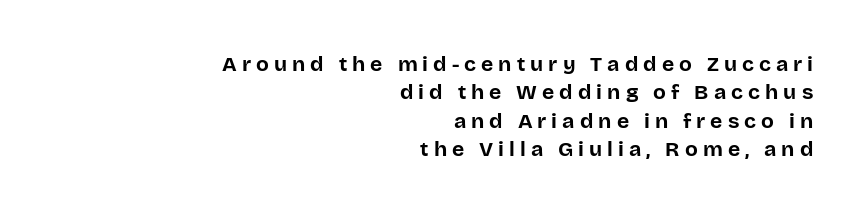
{"italic": "no", "bold": "yes", "underline": "no", "align": "right", "line_spacing": "normal", "line_spacing_ratio": 1.35, "letter_spacing": "wide", "letter_spacing_em": 0.24, "glyph_px": 21}
